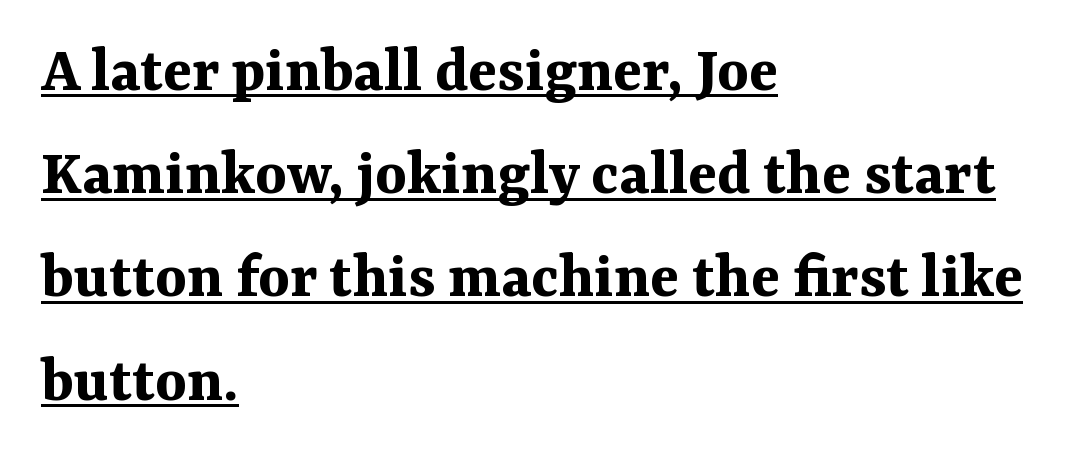
Q: Is the text bold? A: Yes.
Q: Is the text italic (slanted)? A: No, it is upright.
Q: Is the typeface a serif or a sans-serif typeface? A: Serif.
Q: Is the text underlined? A: Yes.
Q: How is the paragraph aligned? A: Left-aligned.
Q: Is the spacing between letters normal or unusually wide? A: Normal.
Q: Is the spacing between lines tight, normal or loose? A: Normal.
Q: Width (condensed, normal, or wide)? A: Normal.
Q: Stroke contrast? A: Medium.
Q: x-height? A: Medium.
Q: Monospaced? A: No.
